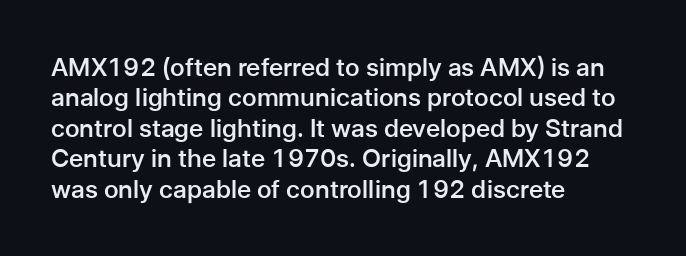
Q: Is the text bold? A: Semi-bold.
Q: Is the text italic (slanted)? A: No, it is upright.
Q: Is the text underlined? A: No.
Q: How is the paragraph aligned? A: Left-aligned.
Q: Is the spacing between letters normal or unusually wide? A: Normal.
